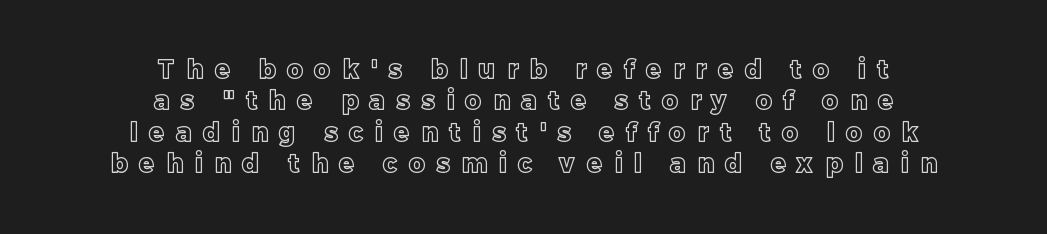
{"italic": "no", "underline": "no", "align": "center", "line_spacing": "normal", "line_spacing_ratio": 1.26, "letter_spacing": "wide", "letter_spacing_em": 0.46, "glyph_px": 25}
